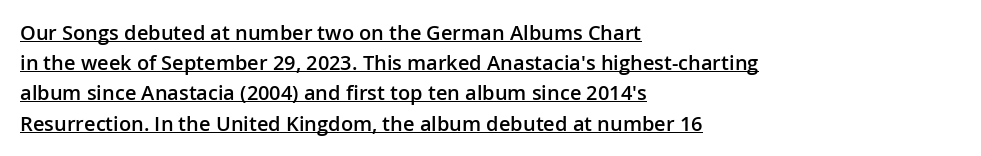
Whoever set this chose a conventional vertical rhythm. Is the letter spacing exaggerated? No — it looks like the ordinary default. The specimen reads as upright at a glance. The typesetter has applied underlining to the passage shown.
